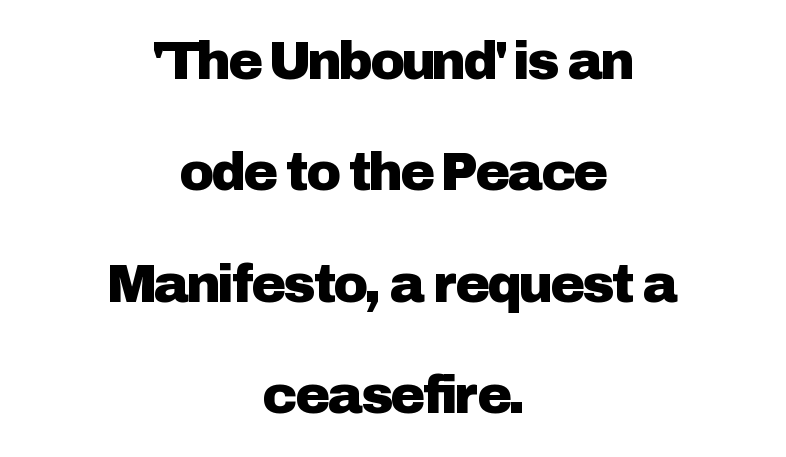
Q: Is the text italic (slanted)? A: No, it is upright.
Q: Is the typeface a serif or a sans-serif typeface? A: Sans-serif.
Q: Is the text underlined? A: No.
Q: How is the paragraph aligned? A: Centered.
Q: Is the spacing between letters normal or unusually wide? A: Normal.
Q: Is the spacing between lines tight, normal or loose? A: Loose.
Q: Width (condensed, normal, or wide)? A: Normal.
Q: Stroke contrast? A: Low.
Q: x-height? A: Medium.
Q: Monospaced? A: No.
